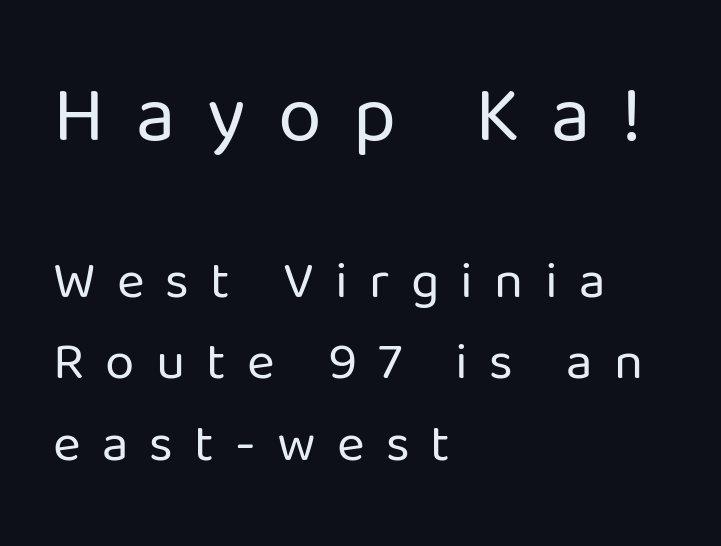
{"serif": "no", "italic": "no", "bold": "no", "weight": "regular", "width": "normal", "stroke_contrast": "low", "x_height": "medium", "monospaced": "no", "underline": "no", "align": "left", "line_spacing": "normal", "line_spacing_ratio": 1.54, "letter_spacing": "wide", "letter_spacing_em": 0.4, "larger_block": "first", "size_ratio": 1.49, "glyph_px": 79}
